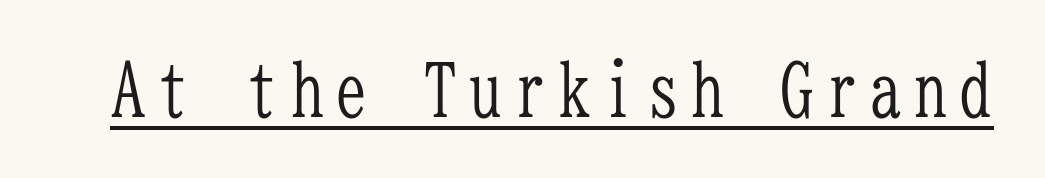
Q: Is the text bold? A: No.
Q: Is the text italic (slanted)? A: No, it is upright.
Q: Is the typeface a serif or a sans-serif typeface? A: Serif.
Q: Is the text underlined? A: Yes.
Q: Width (condensed, normal, or wide)? A: Condensed.
Q: Stroke contrast? A: Low.
Q: x-height? A: Medium.
Q: Monospaced? A: Yes.
